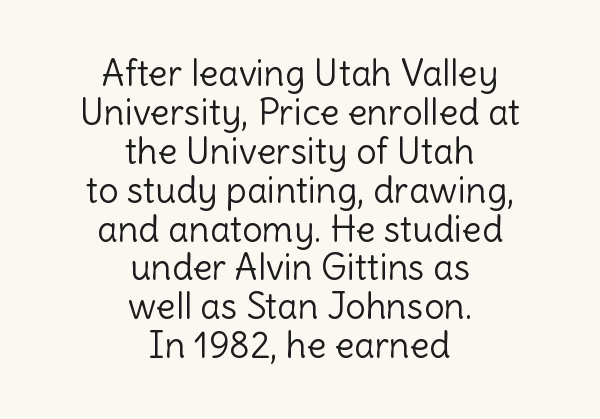
{"serif": "no", "italic": "no", "bold": "no", "weight": "light", "width": "normal", "x_height": "medium", "monospaced": "no", "underline": "no", "align": "center", "line_spacing": "tight", "line_spacing_ratio": 1.08, "letter_spacing": "normal", "letter_spacing_em": 0.0, "glyph_px": 36}
